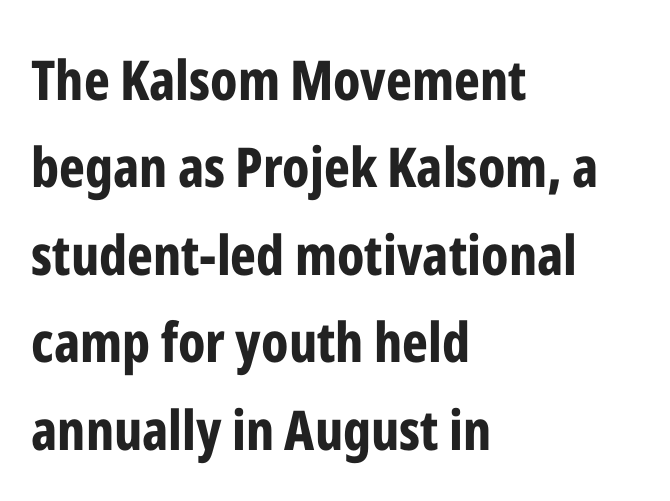
You'd pick this weight for a headline — it's a proper bold. Each letter's strokes conclude bluntly, with no projecting serifs. If you measured baseline to baseline, you'd find a middling distance. Tracking here is standard; glyphs follow each other at the usual distance. Rule under the text: the space is simply empty.
